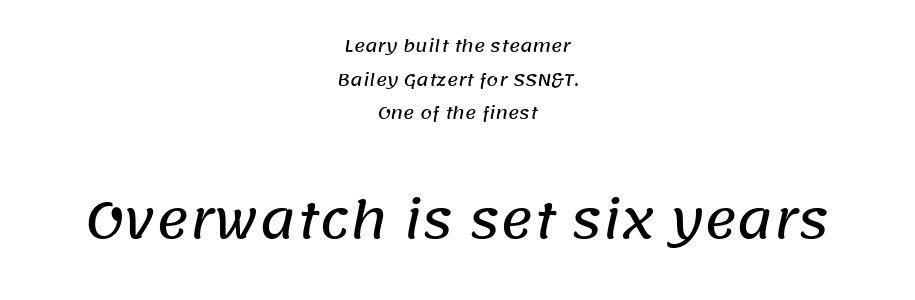
Q: Is the typeface a serif or a sans-serif typeface? A: Sans-serif.
Q: Is the text underlined? A: No.
Q: How is the paragraph aligned? A: Centered.
Q: Is the spacing between letters normal or unusually wide? A: Normal.
Q: Is the spacing between lines tight, normal or loose? A: Loose.
Q: Which block of text is set in a larger size, the first (top) or the second (bottom)? A: The second (bottom) one.
Q: Width (condensed, normal, or wide)? A: Normal.
Q: Stroke contrast? A: Low.
Q: x-height? A: Large.
Q: Monospaced? A: No.
